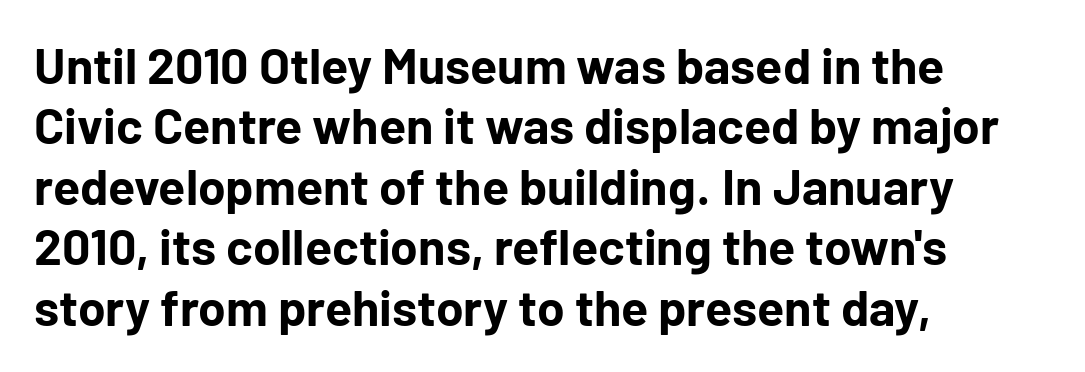
The image shows 50 px bold sans-serif type, upright; set left-aligned, line spacing 1.21x, normal letter spacing, not underlined; low stroke contrast and a medium x-height.
